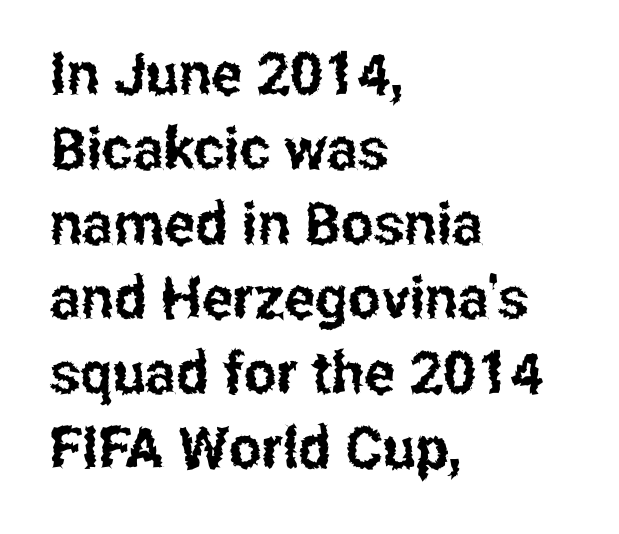
Horizontal bands of white between lines are of average thickness. Vertical strokes here are truly vertical. Visually the block forms a straight wall on the left and a jagged coastline on the right. Between one letter and the next there's only the usual sliver of space. A clean baseline with only descenders dipping below it. Varying glyph widths throughout — classic text-font behaviour.
